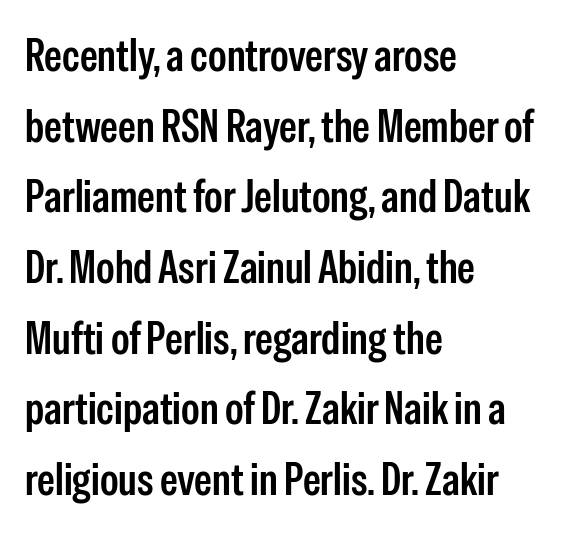
The area under the type is left untouched. Spacing verdict: proportional, widths tailored to each character. Posture: straight, roman, zero tilt. Where is the straight margin? On the left. Look at the bottom of the vertical strokes: they stop flat, with no serifs.
